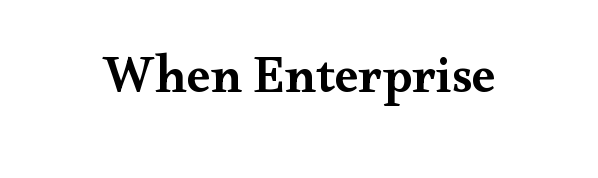
Q: Is the text bold? A: Semi-bold.
Q: Is the text italic (slanted)? A: No, it is upright.
Q: Is the typeface a serif or a sans-serif typeface? A: Serif.
Q: Is the text underlined? A: No.
Q: Is the spacing between letters normal or unusually wide? A: Normal.
Q: Width (condensed, normal, or wide)? A: Wide.
Q: Stroke contrast? A: Medium.
Q: x-height? A: Small.
Q: Monospaced? A: No.
